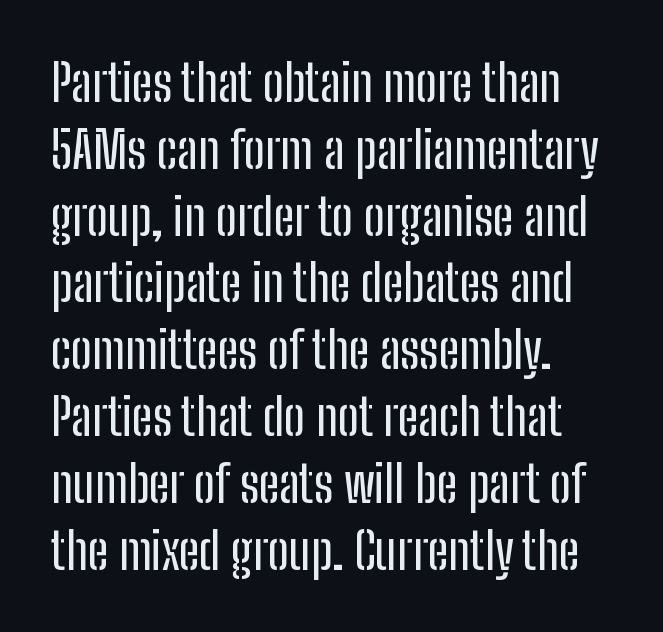
Look at the bottom of the vertical strokes: they stop flat, with no serifs. Rows of type keep a routine distance in the vertical direction. Bare-footed words on every line. In terms of posture, this sample is upright.
